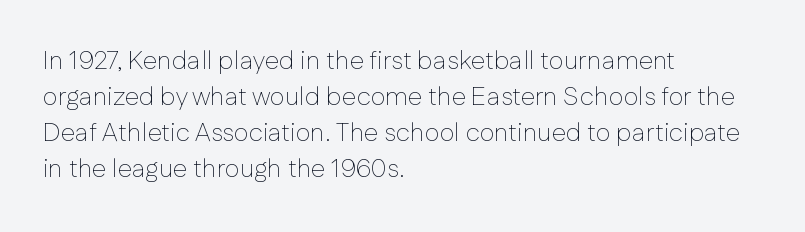
{"italic": "no", "bold": "no", "underline": "no", "align": "left", "line_spacing": "normal", "line_spacing_ratio": 1.39, "letter_spacing": "normal", "letter_spacing_em": 0.0, "glyph_px": 26}
